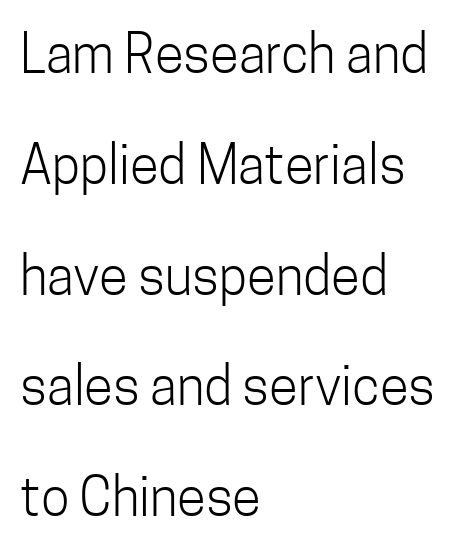
{"serif": "no", "italic": "no", "bold": "no", "weight": "light", "width": "condensed", "stroke_contrast": "low", "x_height": "medium", "monospaced": "no", "underline": "no", "align": "left", "line_spacing": "loose", "line_spacing_ratio": 2.09, "letter_spacing": "normal", "letter_spacing_em": 0.0, "glyph_px": 53}
